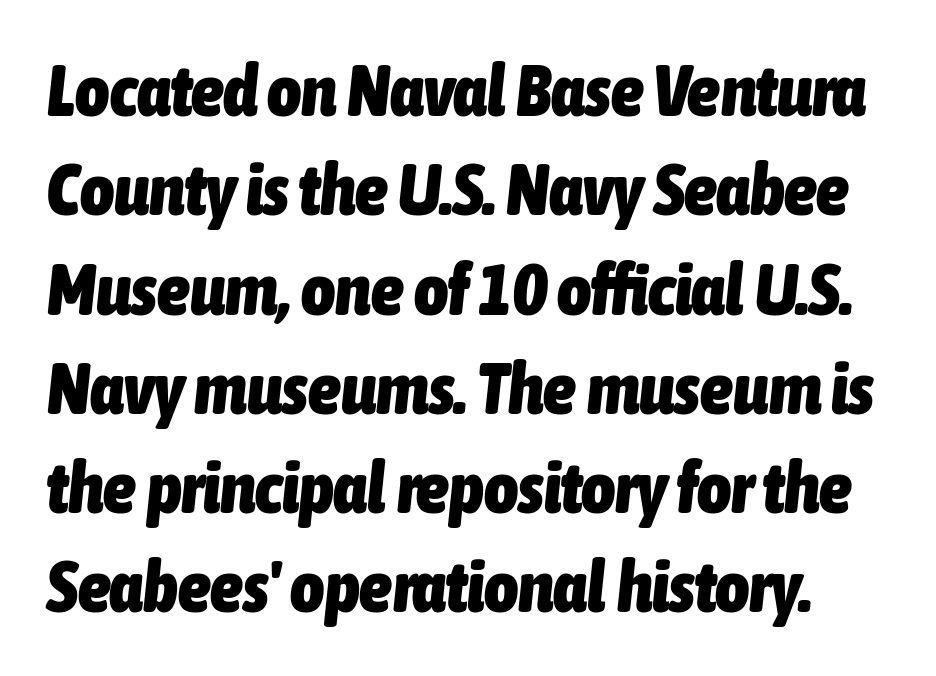
The image shows 73 px heavy, condensed type, italic (leaning right); set normal line spacing (1.36x), normal letter spacing, not underlined; low stroke contrast and a medium x-height.
